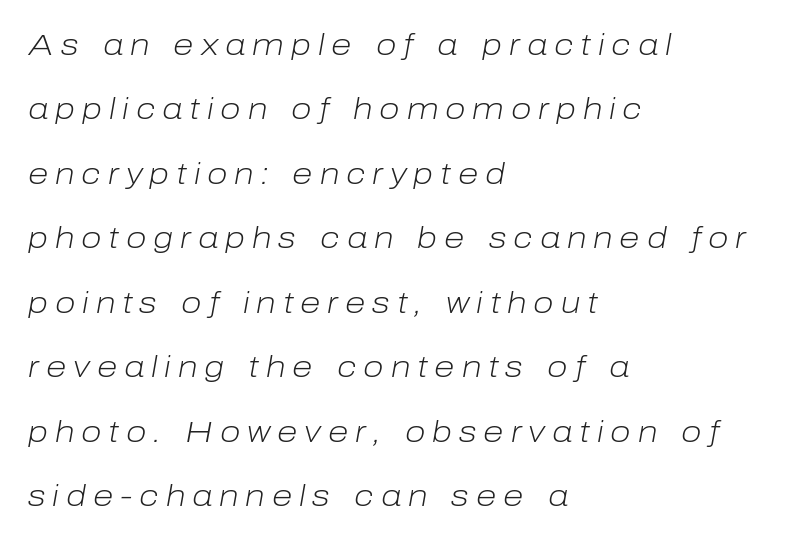
{"italic": "yes", "lean": "right", "slant_degrees": 10, "bold": "no", "weight": "light", "width": "normal", "stroke_contrast": "low", "x_height": "medium", "monospaced": "no", "underline": "no", "align": "left", "line_spacing": "loose", "line_spacing_ratio": 2.15, "letter_spacing": "wide", "letter_spacing_em": 0.23, "glyph_px": 30}
